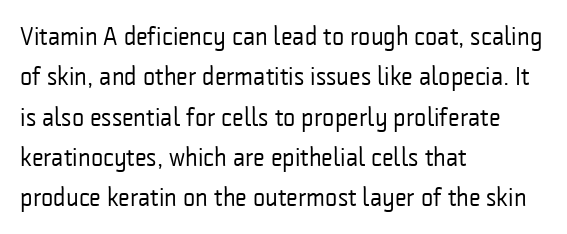
Q: Is the text bold? A: No.
Q: Is the text italic (slanted)? A: No, it is upright.
Q: Is the text underlined? A: No.
Q: How is the paragraph aligned? A: Left-aligned.
Q: Is the spacing between letters normal or unusually wide? A: Normal.
Q: Is the spacing between lines tight, normal or loose? A: Normal.
